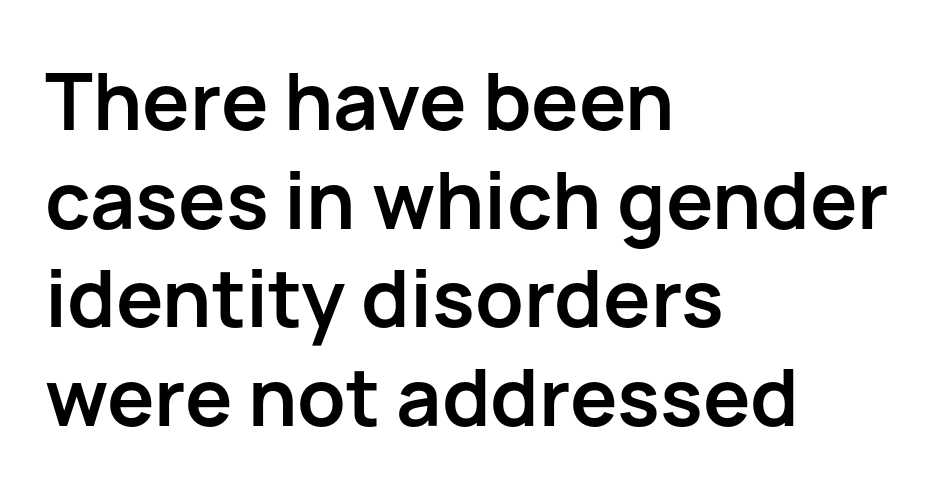
Q: Is the text bold? A: Yes.
Q: Is the text italic (slanted)? A: No, it is upright.
Q: Is the typeface a serif or a sans-serif typeface? A: Sans-serif.
Q: Is the text underlined? A: No.
Q: How is the paragraph aligned? A: Left-aligned.
Q: Is the spacing between letters normal or unusually wide? A: Normal.
Q: Is the spacing between lines tight, normal or loose? A: Normal.
Q: Width (condensed, normal, or wide)? A: Normal.
Q: Stroke contrast? A: Low.
Q: x-height? A: Medium.
Q: Monospaced? A: No.
